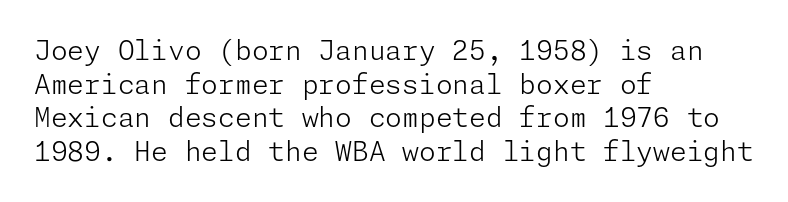
Whoever set this chose a conventional vertical rhythm. Each stroke keeps to a modest, everyday thickness or less. Is there any slant? The stems are plumb. Any mark beneath the type? The region is blank. Horizontal alignment here is leftward, the default for most running prose.
